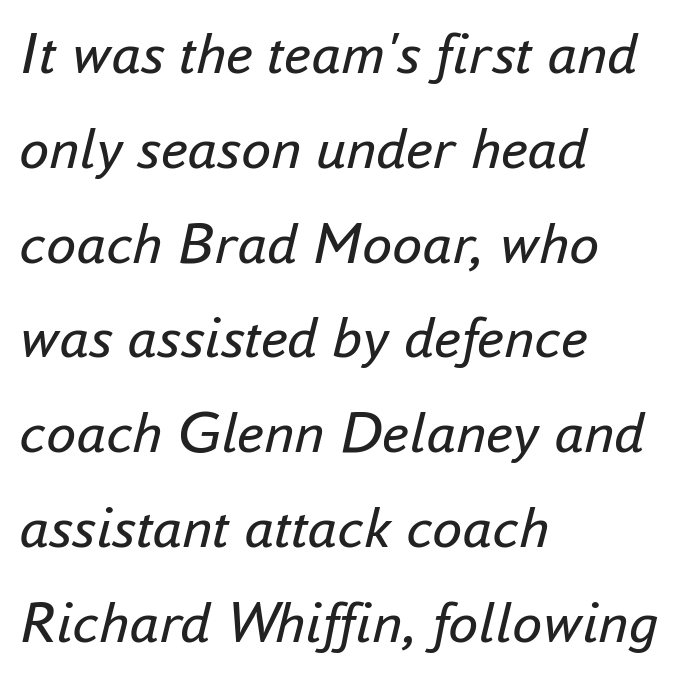
The passage shown is not bold in any degree. This sample is left-justified, so line endings fall wherever the words run out. The font's italic variant was chosen for this text. The baseline area is clear. These lines are rendered in a variable-pitch font.
